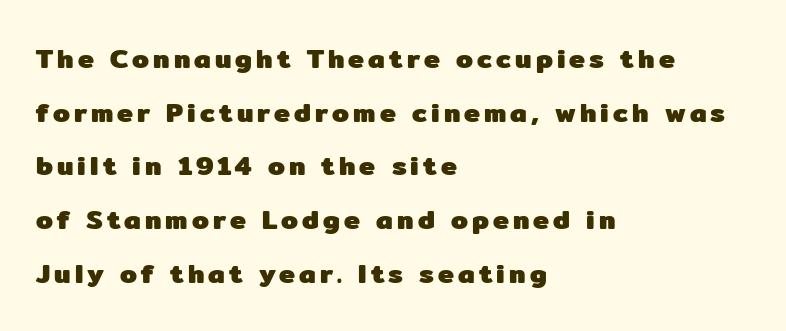
Q: Is the text bold? A: Yes.
Q: Is the text italic (slanted)? A: No, it is upright.
Q: Is the text underlined? A: No.
Q: How is the paragraph aligned? A: Left-aligned.
Q: Is the spacing between lines tight, normal or loose? A: Loose.
